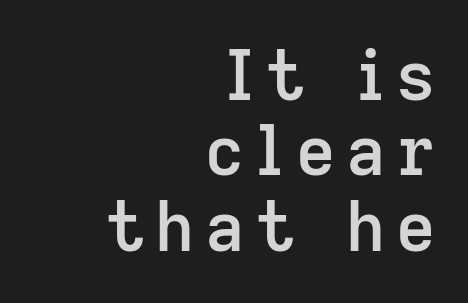
Q: Is the text bold? A: Semi-bold.
Q: Is the text italic (slanted)? A: No, it is upright.
Q: Is the typeface a serif or a sans-serif typeface? A: Sans-serif.
Q: Is the text underlined? A: No.
Q: How is the paragraph aligned? A: Right-aligned.
Q: Is the spacing between lines tight, normal or loose? A: Tight.
Q: Width (condensed, normal, or wide)? A: Normal.
Q: Stroke contrast? A: Low.
Q: x-height? A: Medium.
Q: Monospaced? A: No.
